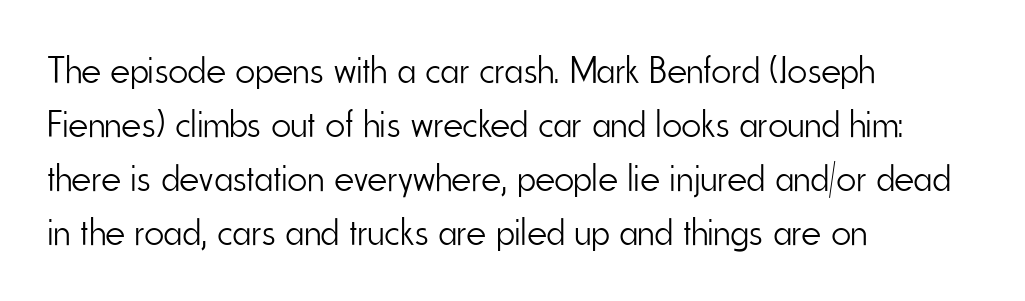
The image shows 38 px light, condensed sans-serif type, upright; set left-aligned, normal line spacing (1.42x), normal letter spacing, not underlined; low stroke contrast and a small x-height.
